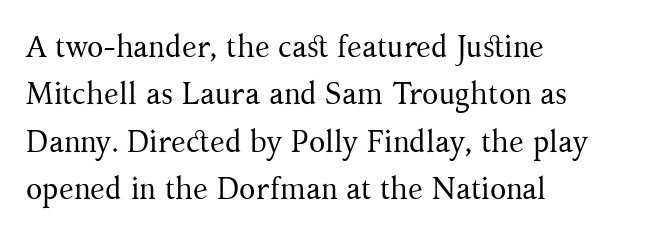
{"serif": "yes", "italic": "no", "bold": "no", "weight": "regular", "width": "normal", "stroke_contrast": "medium", "x_height": "medium", "monospaced": "no", "underline": "no", "align": "left", "line_spacing": "normal", "line_spacing_ratio": 1.58, "letter_spacing": "normal", "letter_spacing_em": 0.0, "glyph_px": 30}
